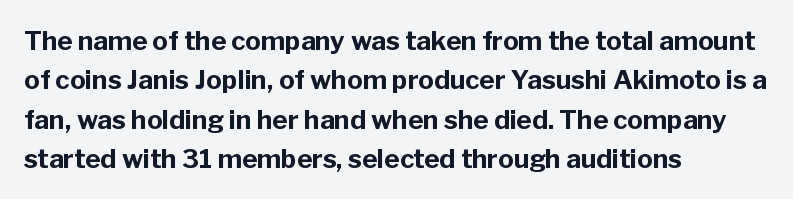
The image shows 26 px bold type, upright; set left-aligned, normal line spacing (1.51x), normal letter spacing, not underlined.
